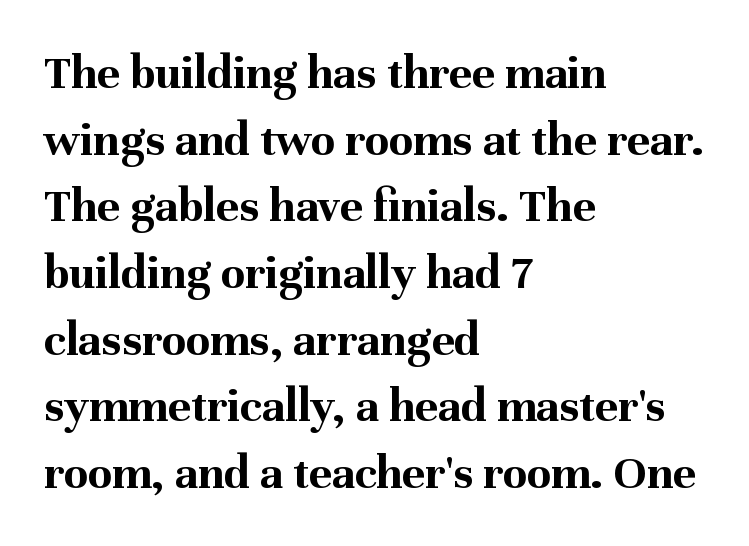
The image shows 49 px bold serif type, upright; set left-aligned, normal line spacing (1.36x), normal letter spacing, not underlined; medium stroke contrast and a medium x-height.
